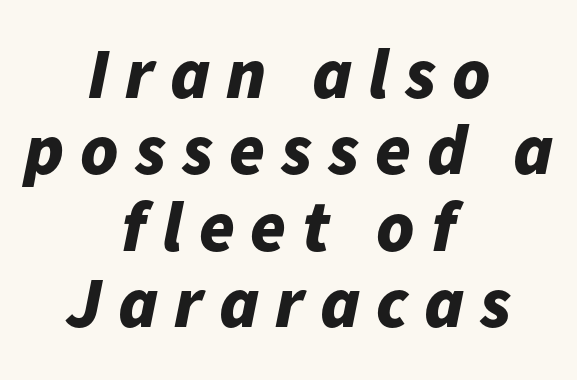
Reading down the block, each line starts at a different indent, mirrored at its end. Loose tracking; the words dissolve into strings of separated letters. Whoever set this chose condensed vertical rhythm over breathing room. Rule under the text: the space is simply empty.
